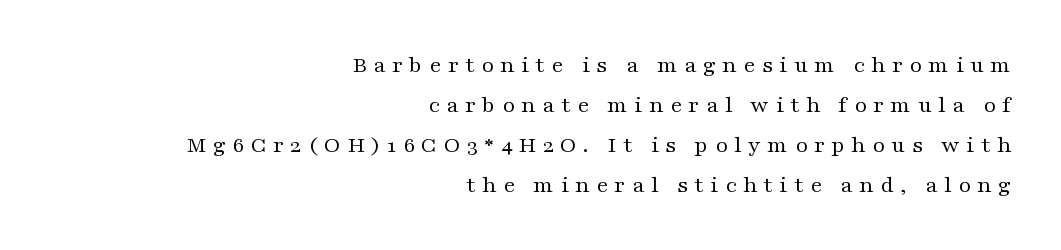
{"italic": "no", "bold": "no", "underline": "no", "align": "right", "line_spacing": "normal", "line_spacing_ratio": 1.66, "letter_spacing": "wide", "letter_spacing_em": 0.27, "glyph_px": 24}
